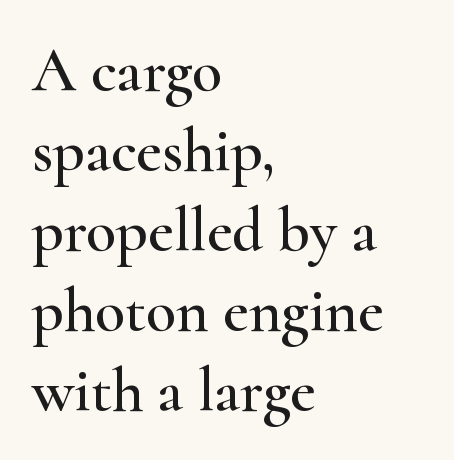
{"serif": "yes", "italic": "no", "width": "wide", "stroke_contrast": "high", "x_height": "small", "monospaced": "no", "underline": "no", "align": "left", "line_spacing": "normal", "line_spacing_ratio": 1.29, "letter_spacing": "normal", "letter_spacing_em": 0.0, "glyph_px": 62}
